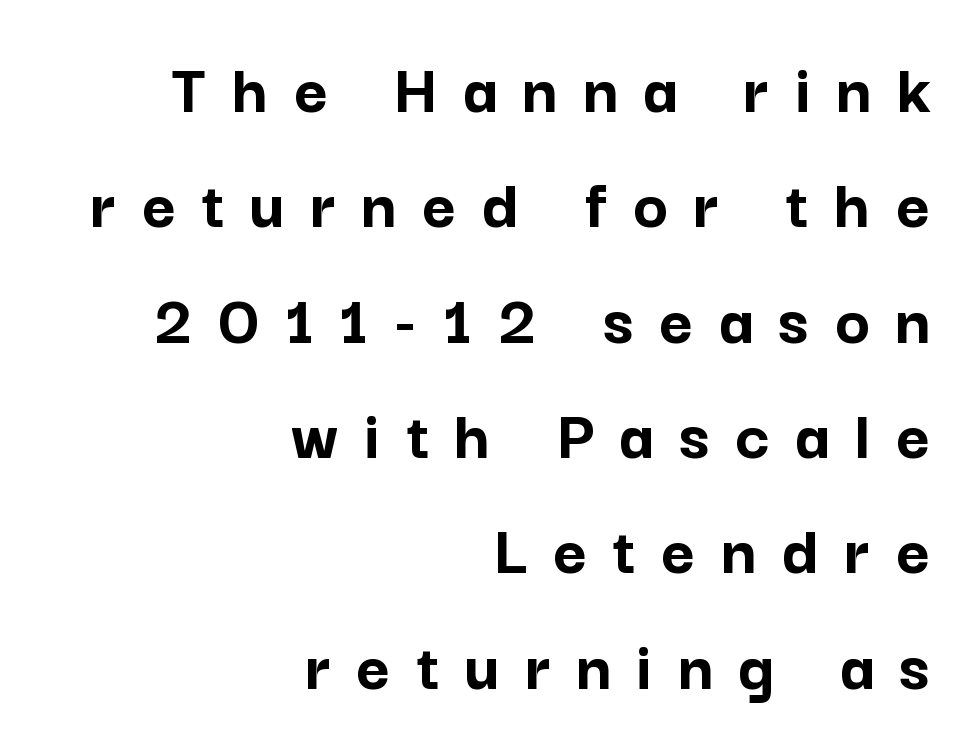
Quick note: interline space is typical. You could not count columns in this text — the font is proportionally spaced. You can tell from the bare stems that sans-serif type was used. Underlining? Definitely not there. In CSS terms this would be text-align: right.
